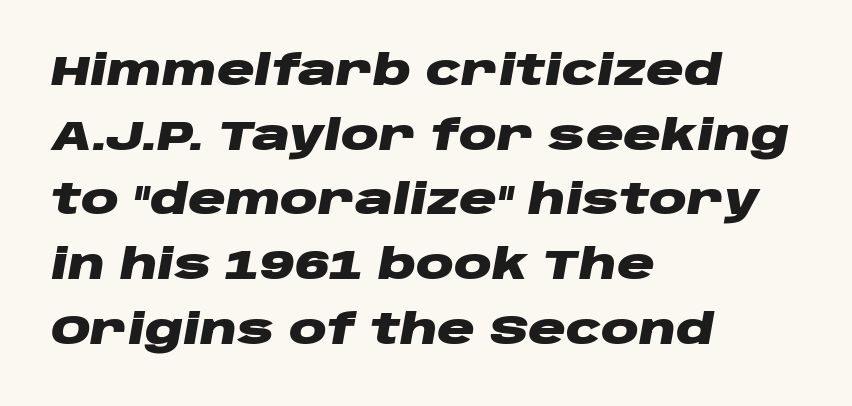
The image shows 42 px heavy, wide type, italic (leaning right); set left-aligned, normal line spacing (1.54x), normal letter spacing, not underlined; low stroke contrast and a large x-height.
